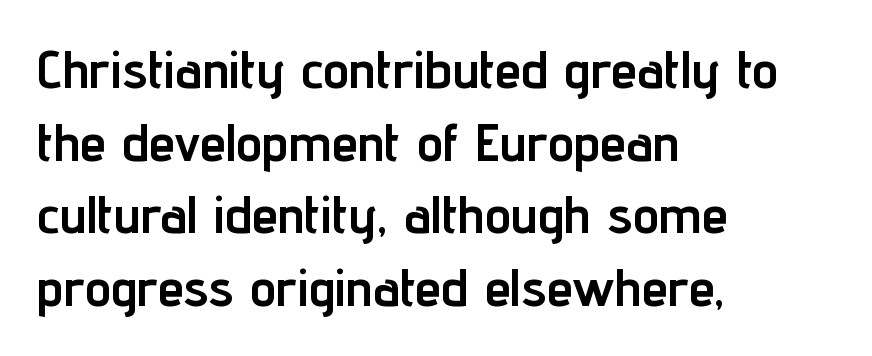
The image shows 53 px semibold, condensed sans-serif type, upright; set left-aligned, normal line spacing (1.37x), normal letter spacing, not underlined; low stroke contrast and a medium x-height.
